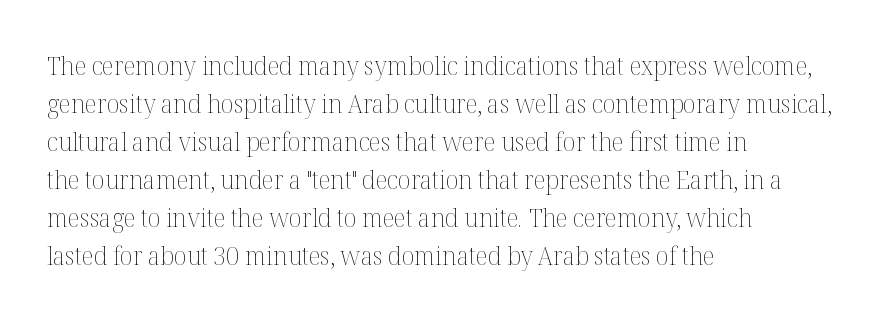
Q: Is the text bold? A: No.
Q: Is the text italic (slanted)? A: No, it is upright.
Q: Is the text underlined? A: No.
Q: How is the paragraph aligned? A: Left-aligned.
Q: Is the spacing between letters normal or unusually wide? A: Normal.
Q: Is the spacing between lines tight, normal or loose? A: Normal.
